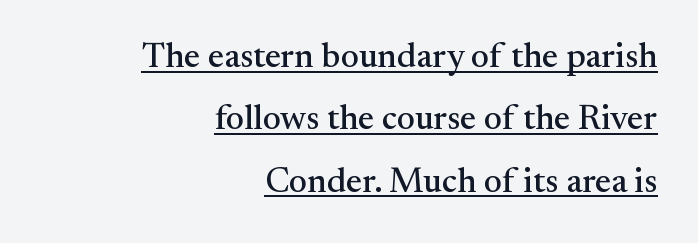
This is roman type, the default non-slanted kind. Is this a fixed-width face? No — the glyphs have proportional, varying widths. The face used here is seriffed, in the tradition of book romans. Has an underline been added? It has. No extra tracking has been applied to these lines.
